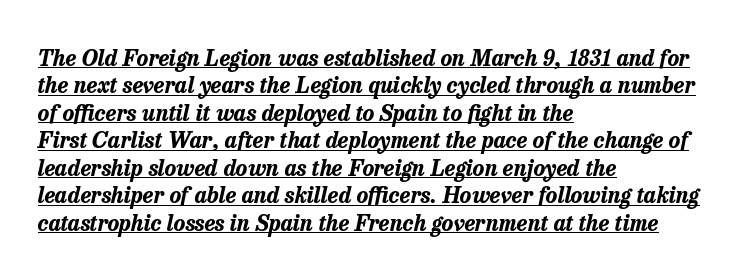
One glance says typical: line gaps are just what's usual. The specimen reads as italic at a glance. Typographic density is high because the face is bold. Observe the ordinary spacing: letters are neighbours, not strangers.
